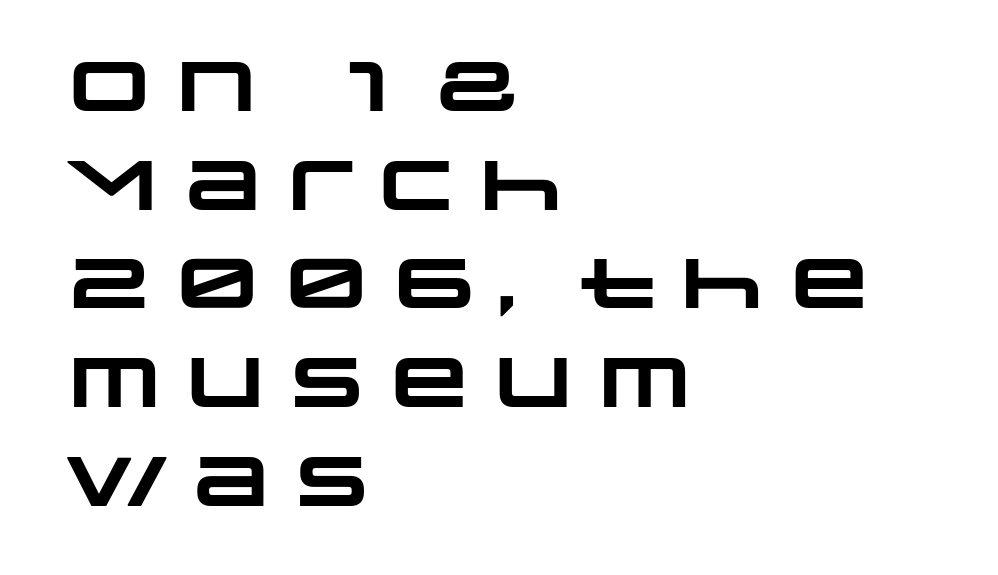
Q: Is the text bold? A: Yes.
Q: Is the typeface a serif or a sans-serif typeface? A: Sans-serif.
Q: Is the text underlined? A: No.
Q: How is the paragraph aligned? A: Left-aligned.
Q: Is the spacing between letters normal or unusually wide? A: Normal.
Q: Is the spacing between lines tight, normal or loose? A: Normal.
Q: Width (condensed, normal, or wide)? A: Wide.
Q: Stroke contrast? A: Low.
Q: x-height? A: Large.
Q: Monospaced? A: No.
